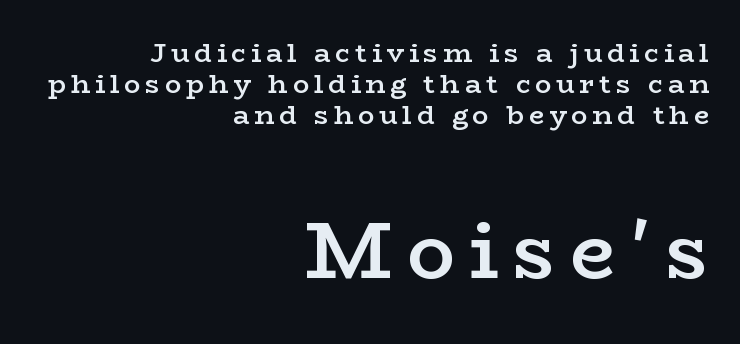
{"serif": "yes", "italic": "no", "bold": "semi", "weight": "semibold", "width": "wide", "stroke_contrast": "low", "x_height": "medium", "monospaced": "no", "underline": "no", "align": "right", "line_spacing": "tight", "line_spacing_ratio": 1.14, "larger_block": "second", "size_ratio": 2.96, "glyph_px": 80}
